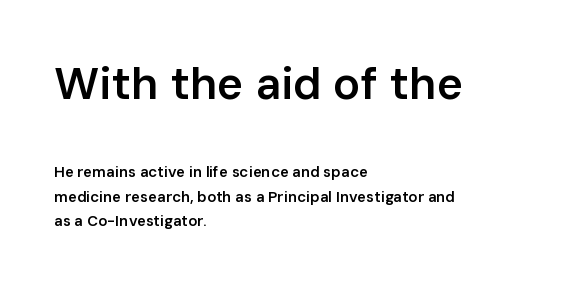
The image shows 45 px semibold sans-serif type, upright; set left-aligned, normal line spacing (1.61x), normal letter spacing, not underlined; the first (top) block is 3.0x larger; low stroke contrast and a medium x-height.
